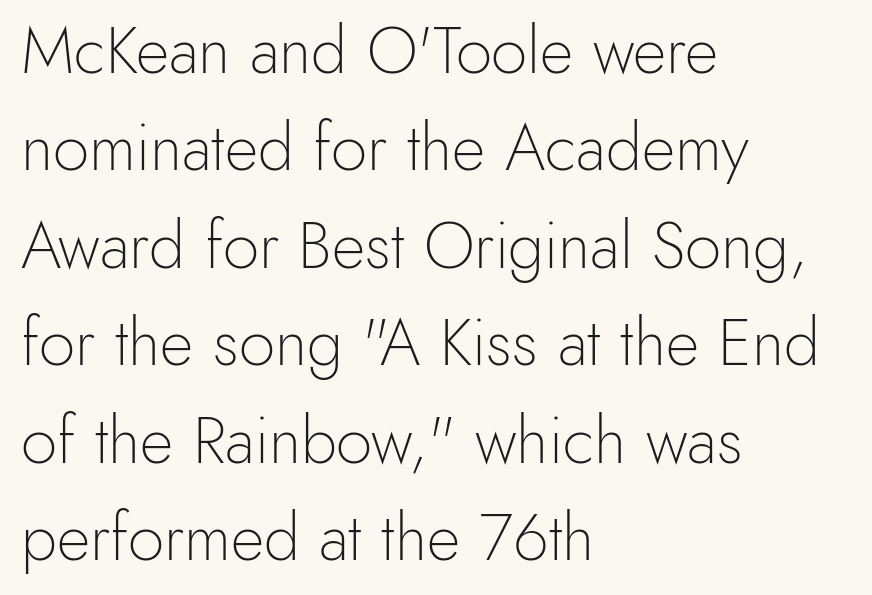
The image shows 65 px light sans-serif type, upright; set left-aligned, normal line spacing (1.5x), normal letter spacing, not underlined; a small x-height.
